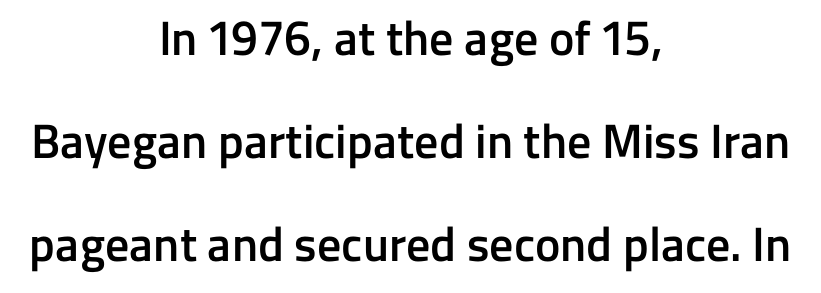
The image shows 48 px semibold sans-serif type, upright; set centered, loose line spacing (2.15x), normal letter spacing, not underlined; low stroke contrast and a medium x-height.
